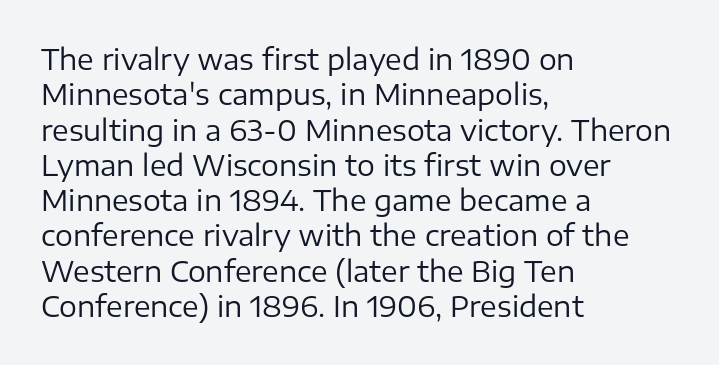
The image shows 28 px regular-weight sans-serif type, upright; set left-aligned, normal line spacing (1.26x), normal letter spacing, not underlined; low stroke contrast and a medium x-height.
